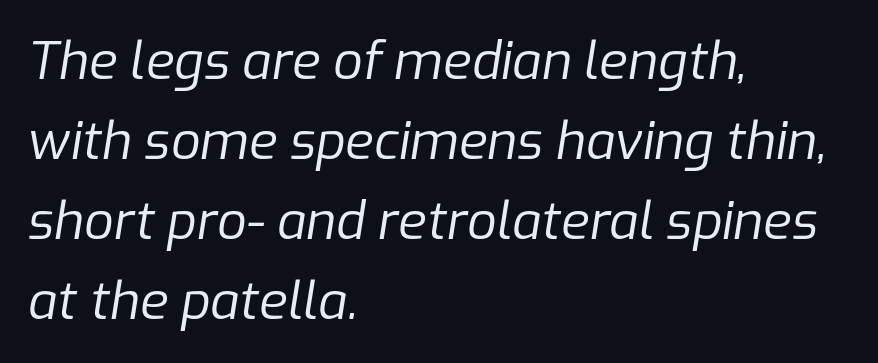
The image shows 52 px regular-weight type, italic (leaning right); set left-aligned, normal line spacing (1.54x), normal letter spacing, not underlined; low stroke contrast and a medium x-height.
